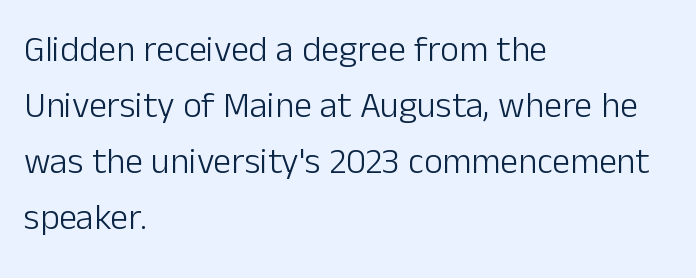
Q: Is the text bold? A: No.
Q: Is the text italic (slanted)? A: No, it is upright.
Q: Is the typeface a serif or a sans-serif typeface? A: Sans-serif.
Q: Is the text underlined? A: No.
Q: How is the paragraph aligned? A: Left-aligned.
Q: Is the spacing between letters normal or unusually wide? A: Normal.
Q: Is the spacing between lines tight, normal or loose? A: Normal.
Q: Width (condensed, normal, or wide)? A: Normal.
Q: Stroke contrast? A: Low.
Q: x-height? A: Medium.
Q: Monospaced? A: No.
